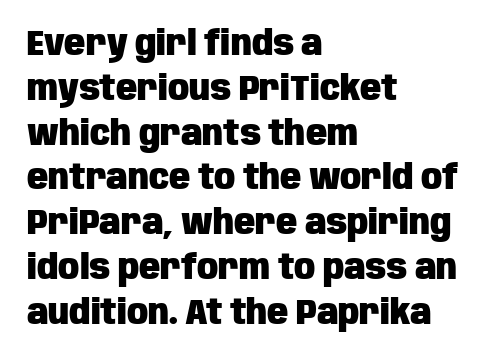
{"serif": "no", "italic": "no", "bold": "yes", "weight": "heavy", "width": "condensed", "stroke_contrast": "low", "x_height": "large", "monospaced": "no", "underline": "no", "align": "left", "line_spacing": "normal", "line_spacing_ratio": 1.28, "letter_spacing": "normal", "letter_spacing_em": 0.0, "glyph_px": 35}
